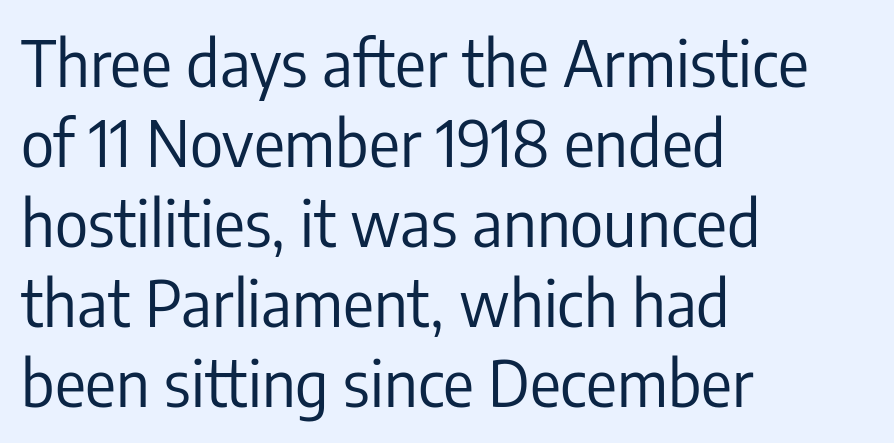
Q: Is the text bold? A: No.
Q: Is the text italic (slanted)? A: No, it is upright.
Q: Is the typeface a serif or a sans-serif typeface? A: Sans-serif.
Q: Is the text underlined? A: No.
Q: How is the paragraph aligned? A: Left-aligned.
Q: Is the spacing between letters normal or unusually wide? A: Normal.
Q: Is the spacing between lines tight, normal or loose? A: Normal.
Q: Width (condensed, normal, or wide)? A: Condensed.
Q: Stroke contrast? A: Low.
Q: x-height? A: Medium.
Q: Monospaced? A: No.
